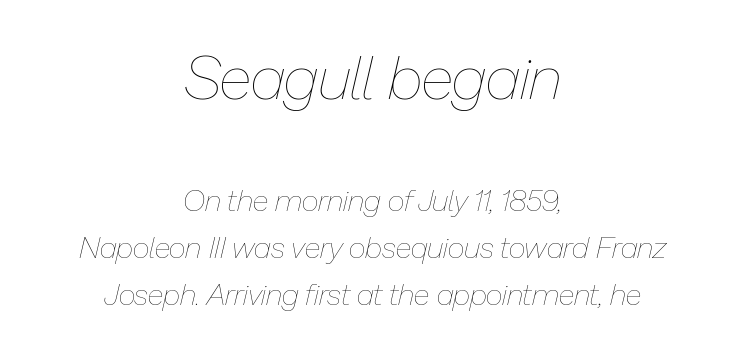
Just letters on the line, the space beneath them empty. An italicized treatment has been applied to the whole sample. This rendering uses center alignment, leaving both contours irregular but symmetric. The passage shown is typed in a proportional face where columns would drift. Vertical spacing — default.
